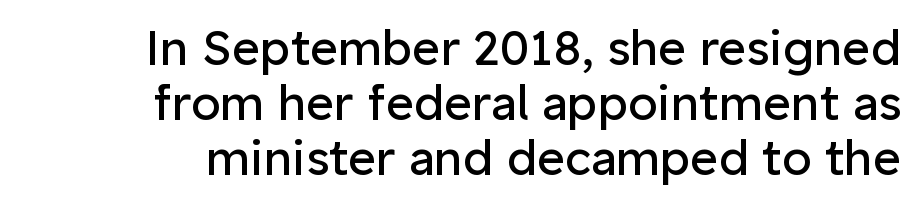
Q: Is the text bold? A: No.
Q: Is the text italic (slanted)? A: No, it is upright.
Q: Is the typeface a serif or a sans-serif typeface? A: Sans-serif.
Q: Is the text underlined? A: No.
Q: How is the paragraph aligned? A: Right-aligned.
Q: Is the spacing between letters normal or unusually wide? A: Normal.
Q: Is the spacing between lines tight, normal or loose? A: Tight.
Q: Width (condensed, normal, or wide)? A: Normal.
Q: Stroke contrast? A: Low.
Q: x-height? A: Medium.
Q: Monospaced? A: No.
